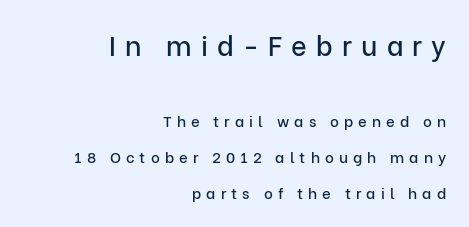
The image shows 27 px text type, upright; set right-aligned, loose line spacing (2.4x), unusually wide letter spacing (+0.34 em), not underlined; the first (top) block is 1.8x larger.
